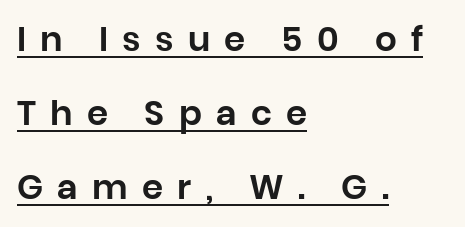
The image shows 34 px sans-serif type, upright; set left-aligned, loose line spacing (2.18x), unusually wide letter spacing (+0.42 em), underlined; low stroke contrast and a large x-height.
